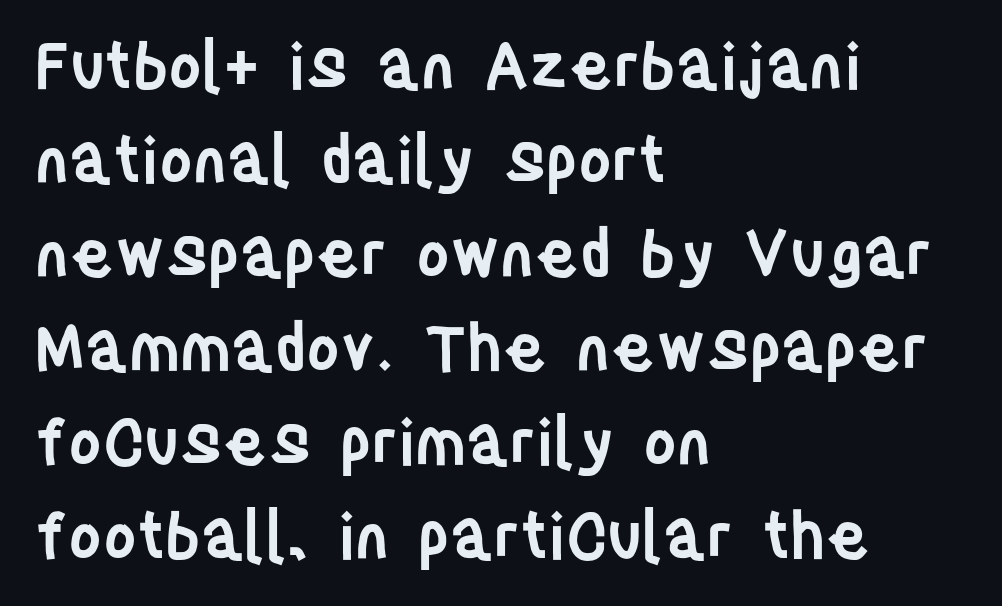
{"serif": "no", "italic": "no", "bold": "semi", "weight": "semibold", "width": "condensed", "stroke_contrast": "low", "x_height": "large", "monospaced": "no", "underline": "no", "align": "left", "line_spacing": "normal", "line_spacing_ratio": 1.47, "letter_spacing": "normal", "letter_spacing_em": 0.0, "glyph_px": 64}
